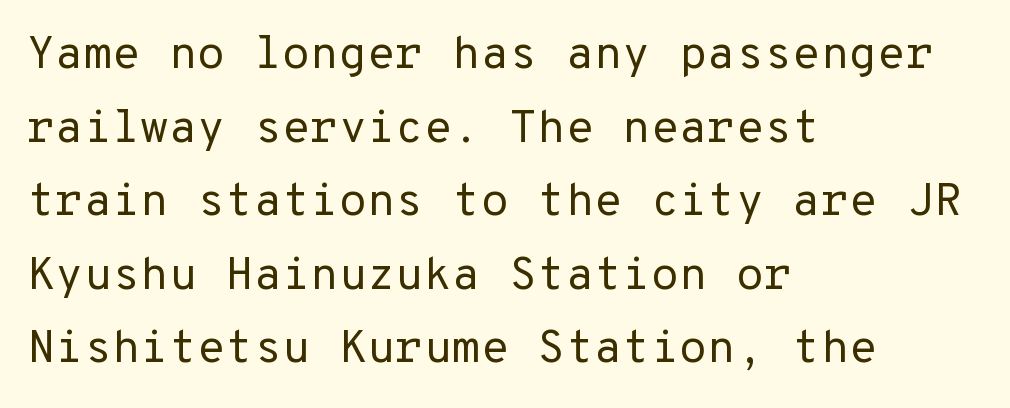
Has an underline been added? It has not. Does extra space separate the letters? No, they use regular spacing. Casual observation: everything's shoved over to the left. The lines sit at an ordinary, default distance from one another. Rendered with straight, roman letterforms.
